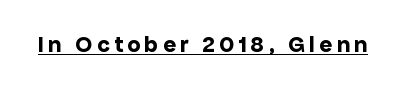
The image shows 24 px bold type, upright; set underlined.
